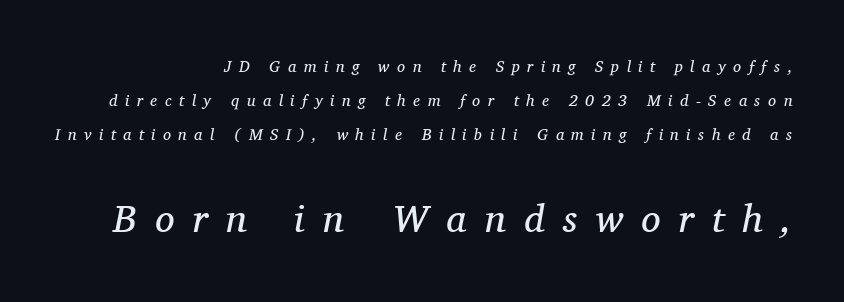
Q: Is the text bold? A: No.
Q: Is the text italic (slanted)? A: Yes, it leans right by about 11 degrees.
Q: Is the typeface a serif or a sans-serif typeface? A: Serif.
Q: Is the text underlined? A: No.
Q: How is the paragraph aligned? A: Right-aligned.
Q: Is the spacing between letters normal or unusually wide? A: Unusually wide.
Q: Is the spacing between lines tight, normal or loose? A: Loose.
Q: Which block of text is set in a larger size, the first (top) or the second (bottom)? A: The second (bottom) one.
Q: Width (condensed, normal, or wide)? A: Normal.
Q: Stroke contrast? A: Medium.
Q: x-height? A: Medium.
Q: Monospaced? A: No.
